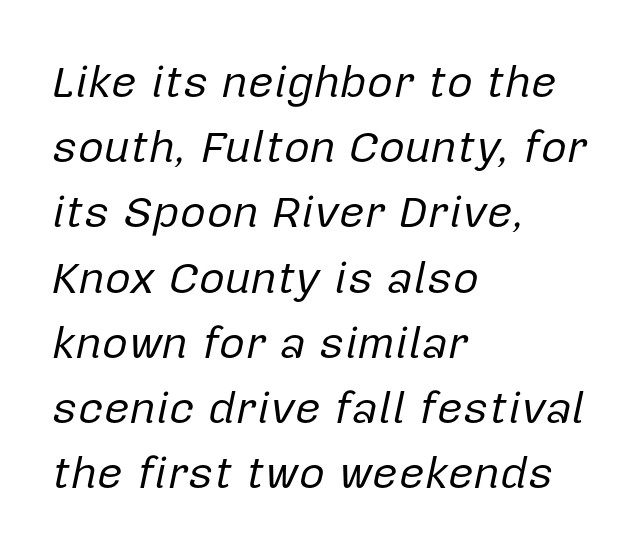
The image shows 45 px regular-weight type, italic (leaning right); set left-aligned, normal line spacing (1.45x), normal letter spacing, not underlined; low stroke contrast and a medium x-height.
